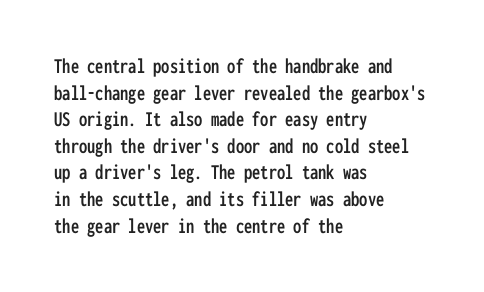
{"italic": "no", "underline": "no", "align": "left", "line_spacing_ratio": 1.21, "letter_spacing": "normal", "letter_spacing_em": 0.0, "glyph_px": 22}
